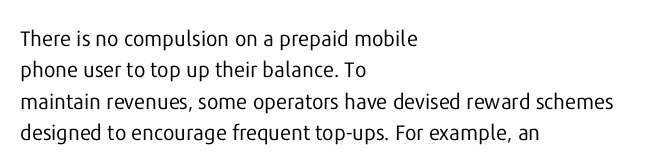
Ordinary non-slanted type is in use. Honestly, the row spacing looks completely unremarkable. These lines keep a tight, regular rhythm from letter to letter. These lines stack with their left ends in a neat column.
